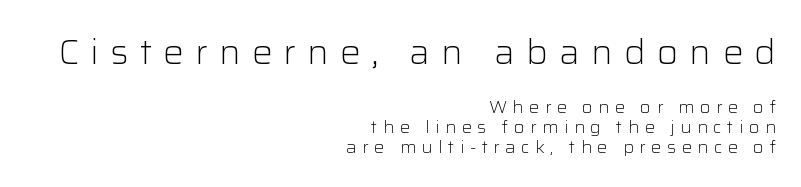
Varying glyph widths throughout — classic text-font behaviour. Is the letter spacing exaggerated? Yes — the characters are pushed far apart. The first block has been scaled up relative to the second. Posture: straight, roman, zero tilt. Bold? No — there's no thickening of the strokes.
